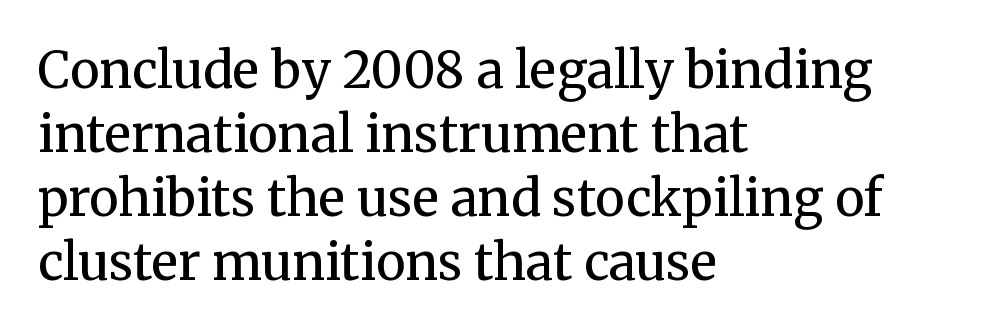
Q: Is the text bold? A: No.
Q: Is the text italic (slanted)? A: No, it is upright.
Q: Is the typeface a serif or a sans-serif typeface? A: Serif.
Q: Is the text underlined? A: No.
Q: How is the paragraph aligned? A: Left-aligned.
Q: Is the spacing between letters normal or unusually wide? A: Normal.
Q: Is the spacing between lines tight, normal or loose? A: Normal.
Q: Width (condensed, normal, or wide)? A: Normal.
Q: Stroke contrast? A: Medium.
Q: x-height? A: Medium.
Q: Monospaced? A: No.
